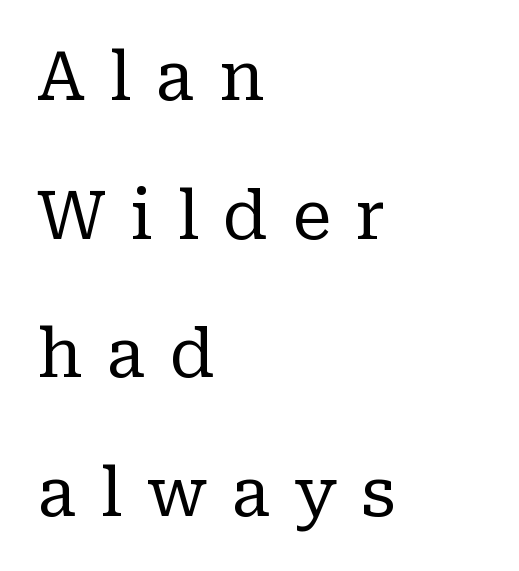
When letters stand straight like this, we call the style roman or upright. Line beginnings align vertically; line endings do not. The space between consecutive lines is lavish. Decoration check: the copy has no underline.
